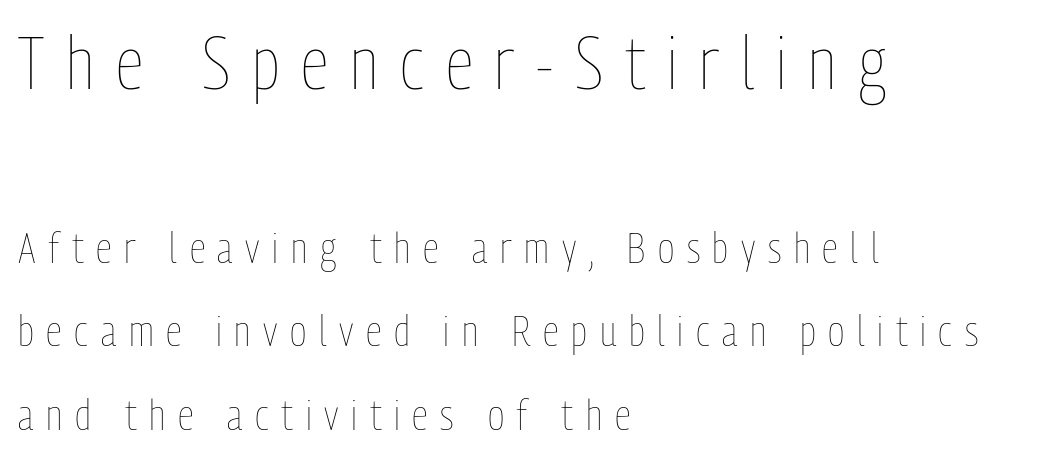
The image shows 73 px thin, condensed type, upright; set left-aligned, loose line spacing (1.99x), unusually wide letter spacing (+0.3 em), not underlined; the first (top) block is 1.74x larger; low stroke contrast and a medium x-height.
